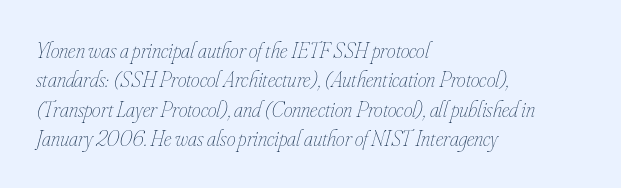
{"italic": "yes", "lean": "right", "slant_degrees": 16, "bold": "no", "underline": "no", "align": "left", "line_spacing": "normal", "line_spacing_ratio": 1.33, "letter_spacing": "normal", "letter_spacing_em": 0.0, "glyph_px": 22}
